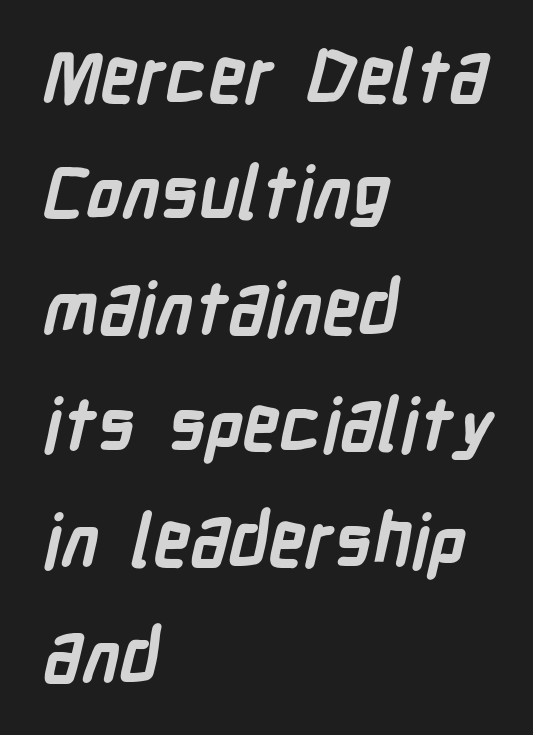
Q: Is the text bold? A: Yes.
Q: Is the typeface a serif or a sans-serif typeface? A: Sans-serif.
Q: Is the text underlined? A: No.
Q: How is the paragraph aligned? A: Left-aligned.
Q: Is the spacing between letters normal or unusually wide? A: Normal.
Q: Is the spacing between lines tight, normal or loose? A: Normal.
Q: Width (condensed, normal, or wide)? A: Condensed.
Q: Stroke contrast? A: Low.
Q: x-height? A: Medium.
Q: Monospaced? A: No.
